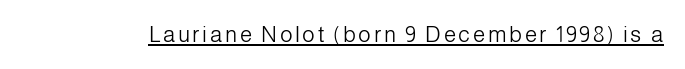
This sample uses an upright cut, with every glyph sitting square on the baseline. The face used here appears with an underline applied. Is the stroke heavy? The answer is a plain regular-or-lighter.
